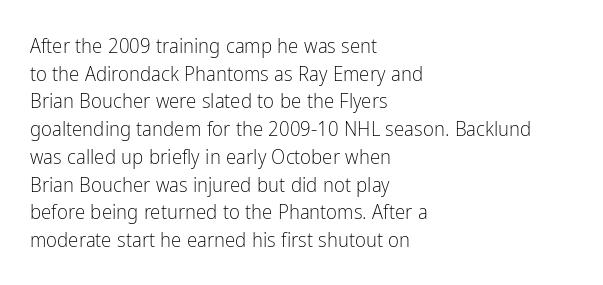
The image shows 21 px text type, upright; set left-aligned, normal line spacing (1.32x), normal letter spacing, not underlined.
